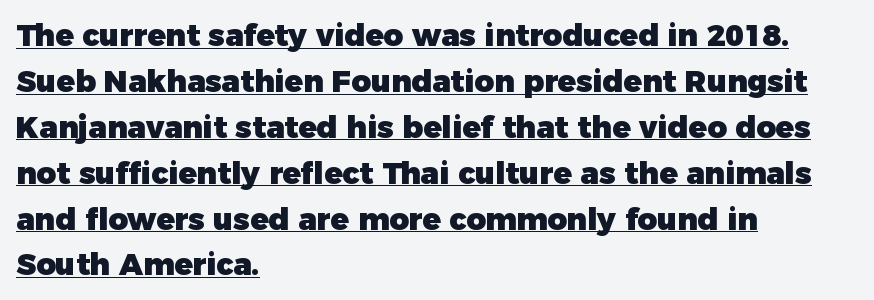
The image shows 30 px heavy sans-serif type, upright; set left-aligned, normal line spacing (1.53x), normal letter spacing, underlined; low stroke contrast and a medium x-height.
